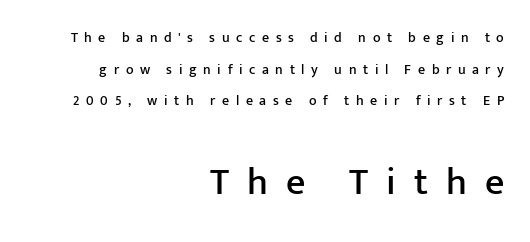
{"serif": "no", "italic": "no", "width": "normal", "stroke_contrast": "low", "x_height": "medium", "monospaced": "no", "underline": "no", "align": "right", "line_spacing": "loose", "line_spacing_ratio": 2.26, "letter_spacing": "wide", "letter_spacing_em": 0.47, "larger_block": "second", "size_ratio": 2.71, "glyph_px": 38}
